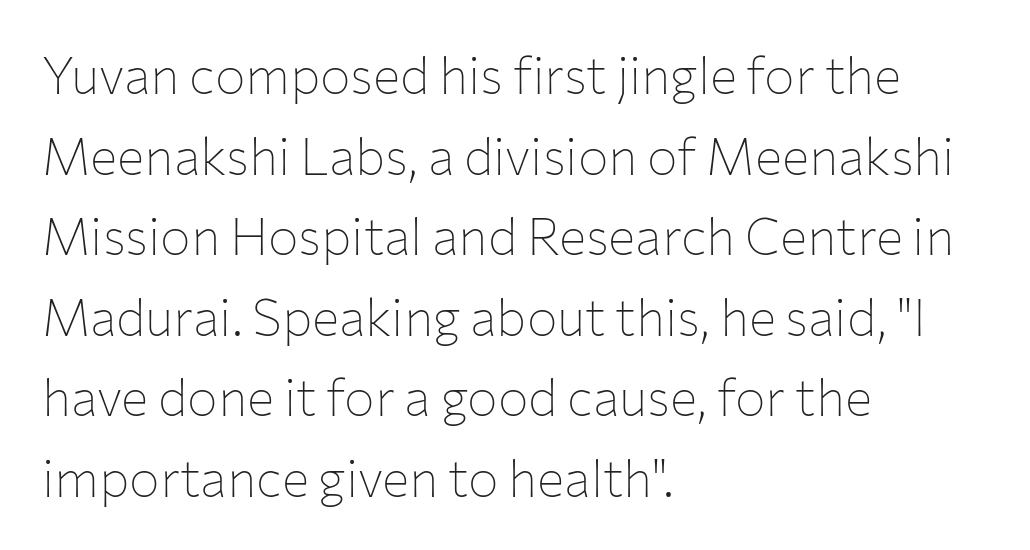
The image shows 51 px thin sans-serif type, upright; set left-aligned, normal line spacing (1.58x), normal letter spacing, not underlined; low stroke contrast and a medium x-height.
